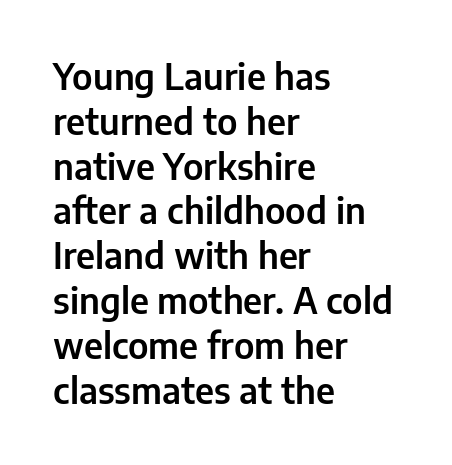
Posture: vertical. Tracking here is standard; glyphs follow each other at the usual distance. Are there feet on the stems? There aren't — it's a sans. Note the varied advance widths — an 'i' is clearly narrower than an 'm'.
